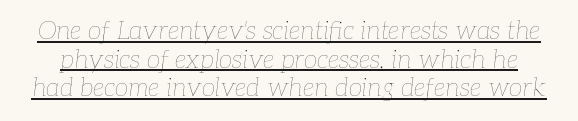
Every word sits above its own underline. Is the type heavy? It reads as light-to-regular instead. The type is set solid horizontally, with unmodified tracking. Designer's note — italics engaged. Vertical spacing — tight.
